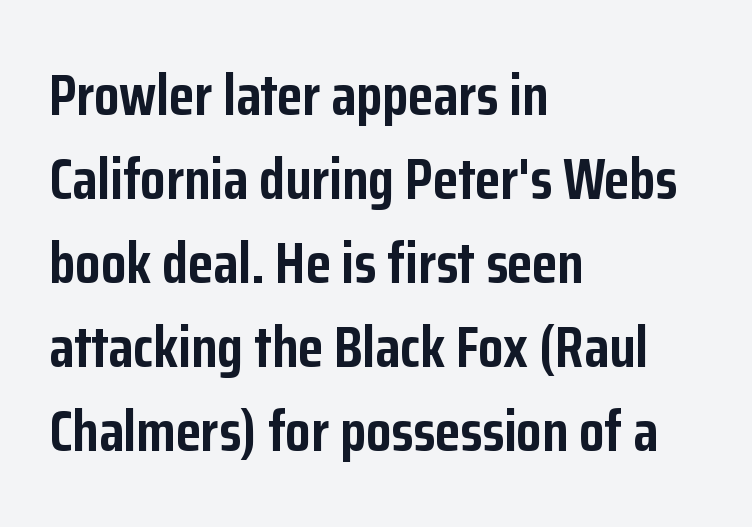
No feet cap the strokes, marking this as sans-serif type. The zone under the glyphs is completely vacant. The strokes are fattened all the way to bold. Here the designer chose a conventional face with non-uniform glyph widths.
